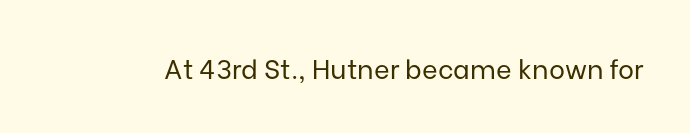
Has an underline been added? It has not. The type is set solid horizontally, with unmodified tracking. The characters are drawn with everyday or finer stroke widths. Every character sits straight up, as roman type does.
